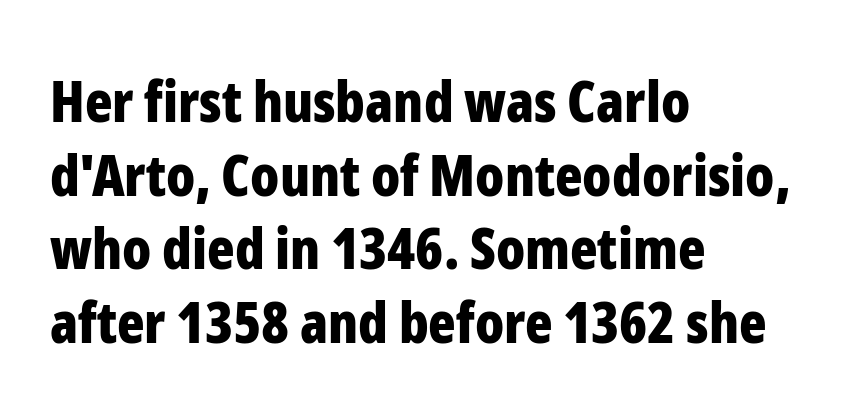
The image shows 57 px bold, condensed sans-serif type, upright; set left-aligned, normal line spacing (1.29x), normal letter spacing, not underlined; low stroke contrast and a medium x-height.
